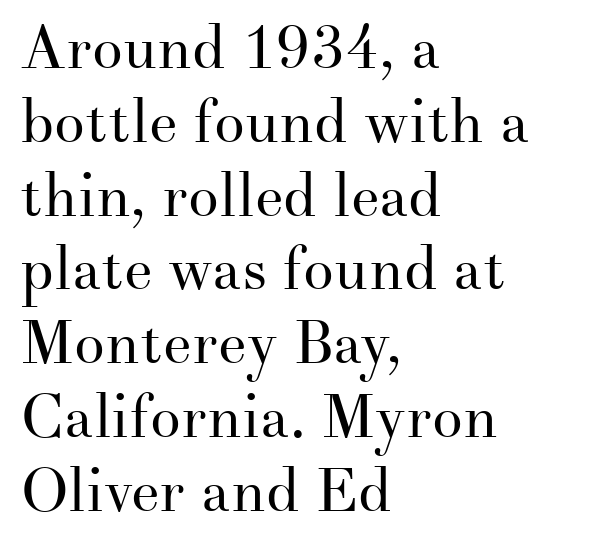
Italic: no, the glyphs are upright roman. The lines are quadded left. Clear beneath every line of the passage. Unlike a clean sans, this face finishes its strokes with serifs.
